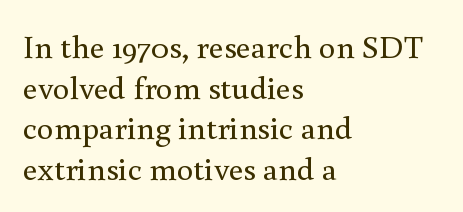
Q: Is the text bold? A: No.
Q: Is the text italic (slanted)? A: No, it is upright.
Q: Is the typeface a serif or a sans-serif typeface? A: Serif.
Q: Is the text underlined? A: No.
Q: How is the paragraph aligned? A: Left-aligned.
Q: Is the spacing between letters normal or unusually wide? A: Normal.
Q: Width (condensed, normal, or wide)? A: Normal.
Q: x-height? A: Small.
Q: Monospaced? A: No.
